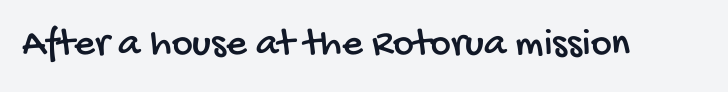
The image shows 40 px condensed sans-serif type; set normal letter spacing, not underlined; low stroke contrast and a large x-height.
